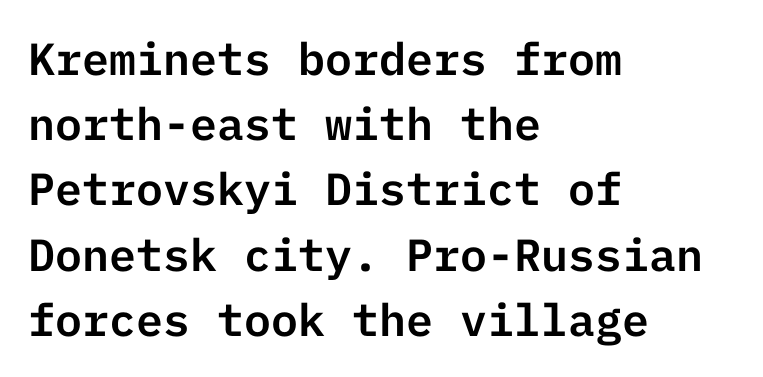
The image shows 45 px sans-serif type, upright; set left-aligned, normal line spacing (1.45x), normal letter spacing, not underlined; low stroke contrast and a medium x-height.
